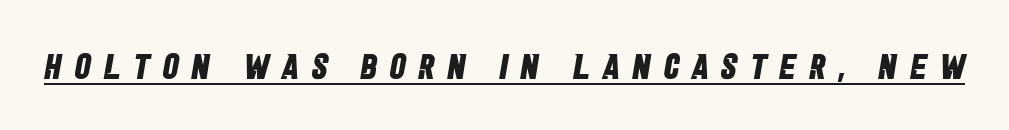
The image shows 36 px bold, condensed sans-serif type; set unusually wide letter spacing (+0.36 em), underlined; low stroke contrast and a large x-height.
